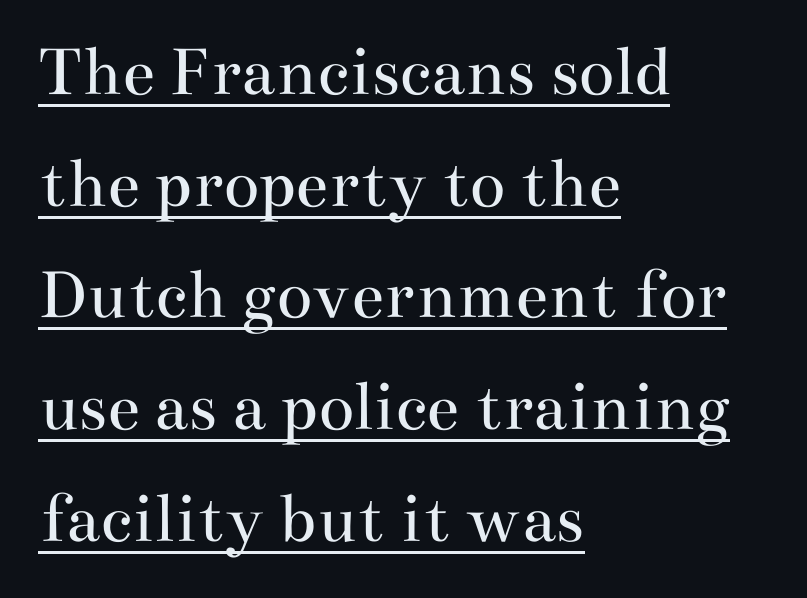
Each line of the rendering has a horizontal stroke beneath the glyphs. This sample keeps an unexceptional amount of space between lines. Ascenders rise straight up at ninety degrees. No extra ink here — the face is not bold. The passage shown is typed in a proportional face where columns would drift. This is serif lettering, the kind often seen in printed books.
